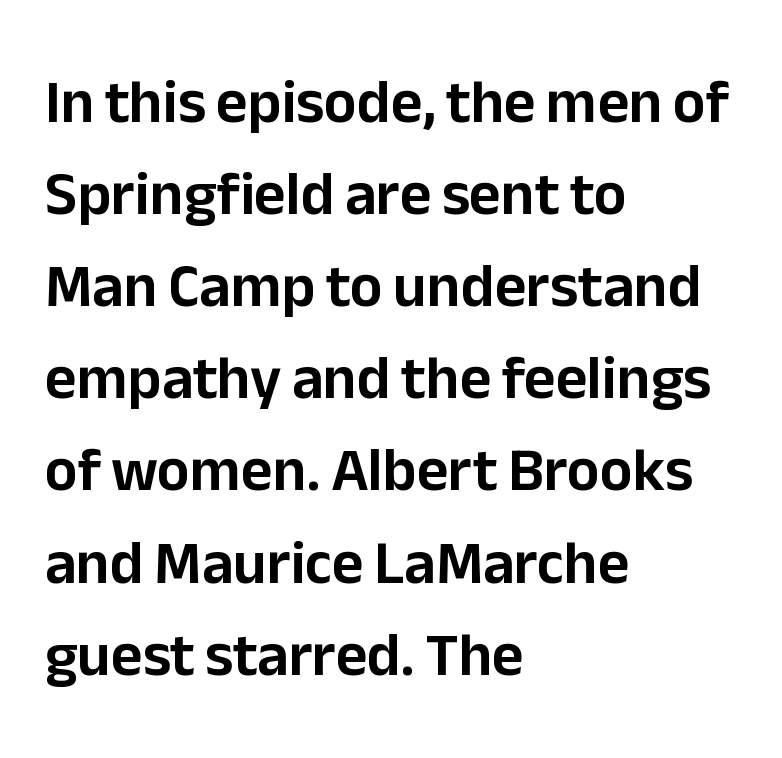
The image shows 61 px sans-serif type, upright; set left-aligned, normal line spacing (1.51x), normal letter spacing, not underlined; low stroke contrast and a medium x-height.
